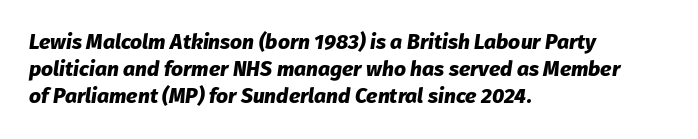
These words are printed bold, with thick strokes throughout. Line beginnings align vertically; line endings do not. Each word holds together tightly as a unit, with standard inter-letter gaps. Lines of text with bare space underneath. Characters are canted at an angle relative to the baseline's perpendicular. The block of text has a typical density, with ordinary space between rows.
